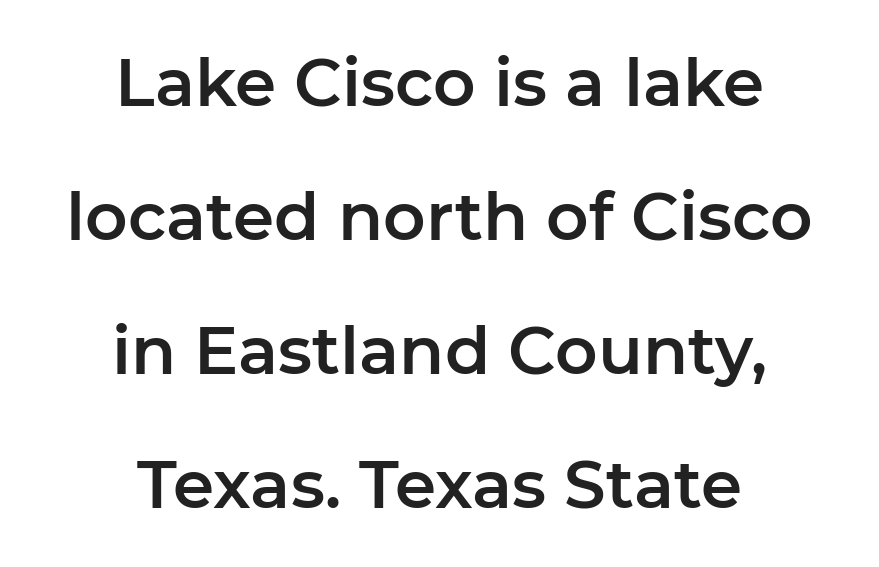
Q: Is the text italic (slanted)? A: No, it is upright.
Q: Is the typeface a serif or a sans-serif typeface? A: Sans-serif.
Q: Is the text underlined? A: No.
Q: How is the paragraph aligned? A: Centered.
Q: Is the spacing between letters normal or unusually wide? A: Normal.
Q: Is the spacing between lines tight, normal or loose? A: Loose.
Q: Width (condensed, normal, or wide)? A: Normal.
Q: Stroke contrast? A: Low.
Q: x-height? A: Medium.
Q: Monospaced? A: No.
